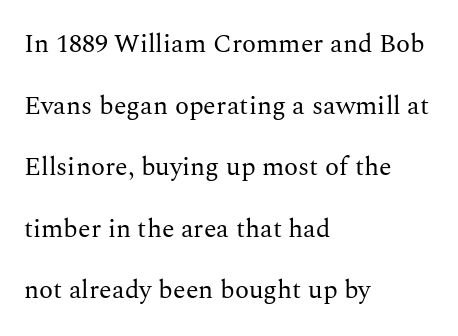
Is the type heavy? It reads as light-to-regular instead. You can tell it's not italic because the verticals are truly vertical. There is no visible air inserted between adjacent glyphs. Summary of vertical rhythm: relaxed, with wide interline spacing. A student would call this left alignment; a typographer would say flush left, rag right. The string is rendered with underlining switched off.
